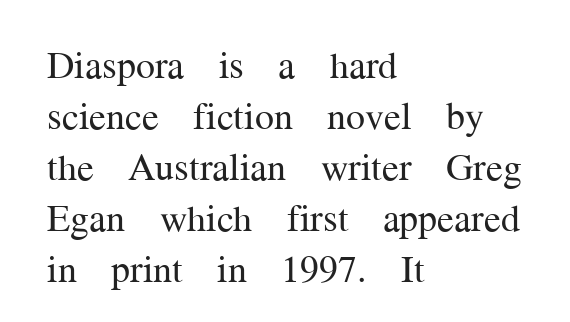
Q: Is the text bold? A: No.
Q: Is the text italic (slanted)? A: No, it is upright.
Q: Is the typeface a serif or a sans-serif typeface? A: Serif.
Q: Is the text underlined? A: No.
Q: How is the paragraph aligned? A: Left-aligned.
Q: Is the spacing between letters normal or unusually wide? A: Normal.
Q: Is the spacing between lines tight, normal or loose? A: Normal.
Q: Width (condensed, normal, or wide)? A: Normal.
Q: Stroke contrast? A: Medium.
Q: x-height? A: Medium.
Q: Monospaced? A: No.
